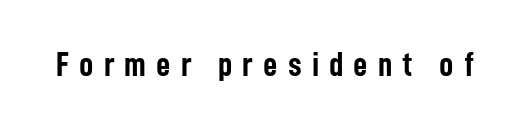
Q: Is the text bold? A: Yes.
Q: Is the text italic (slanted)? A: No, it is upright.
Q: Is the typeface a serif or a sans-serif typeface? A: Sans-serif.
Q: Is the text underlined? A: No.
Q: Is the spacing between letters normal or unusually wide? A: Unusually wide.
Q: Width (condensed, normal, or wide)? A: Condensed.
Q: Stroke contrast? A: Low.
Q: x-height? A: Medium.
Q: Monospaced? A: No.
